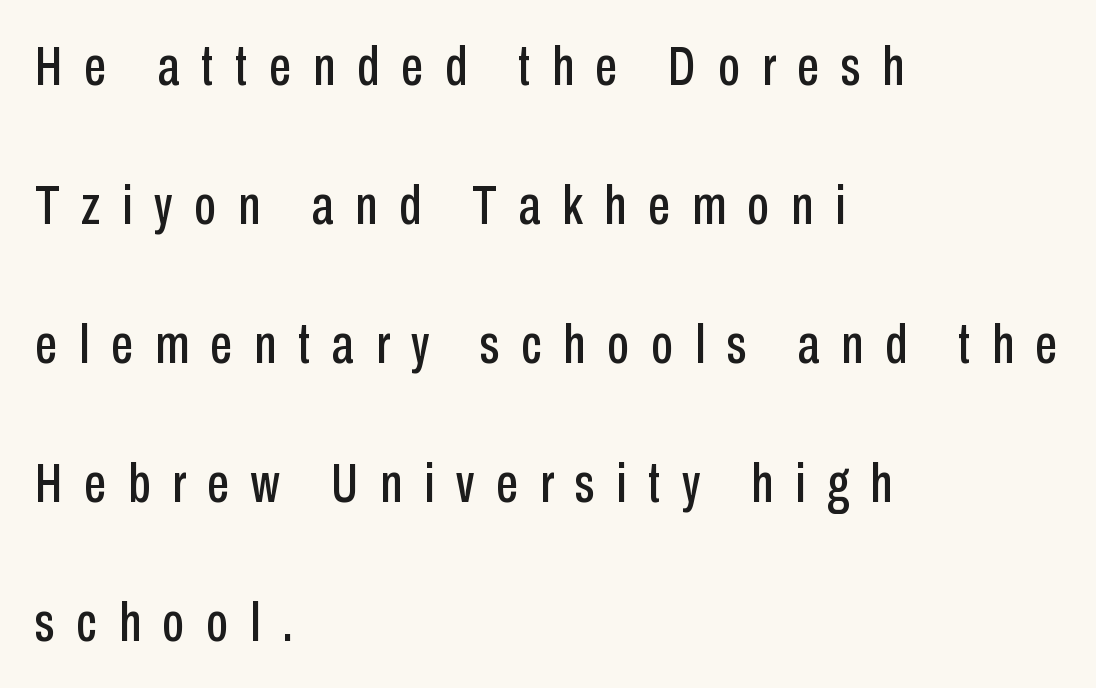
Q: Is the text italic (slanted)? A: No, it is upright.
Q: Is the typeface a serif or a sans-serif typeface? A: Sans-serif.
Q: Is the text underlined? A: No.
Q: How is the paragraph aligned? A: Left-aligned.
Q: Is the spacing between letters normal or unusually wide? A: Unusually wide.
Q: Is the spacing between lines tight, normal or loose? A: Loose.
Q: Width (condensed, normal, or wide)? A: Condensed.
Q: Stroke contrast? A: Low.
Q: x-height? A: Medium.
Q: Monospaced? A: No.
